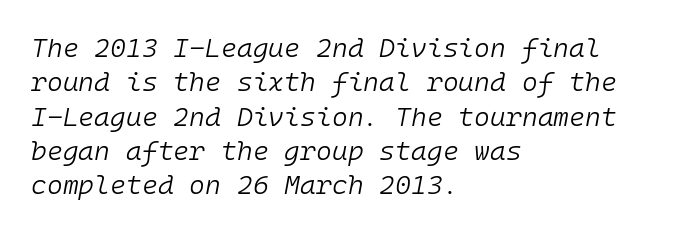
The image shows 27 px text type, italic (leaning right); set left-aligned, normal line spacing (1.27x), normal letter spacing, not underlined.
